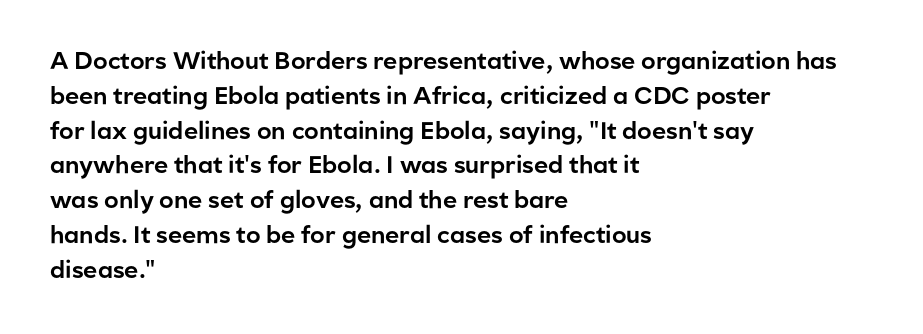
This sample keeps an unexceptional amount of space between lines. These lines keep a tight, regular rhythm from letter to letter. Every stem runs plumb, perpendicular to the baseline. Reading down the block, your eye returns to a fixed left position each line. The string is rendered with underlining switched off.
